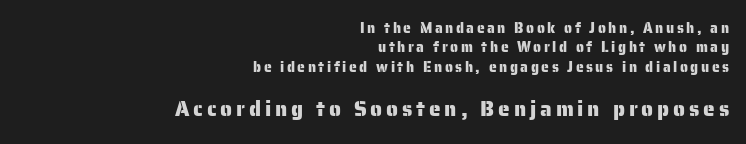
The image shows 21 px text type, upright; set right-aligned, normal line spacing (1.39x), not underlined; the second (bottom) block is 1.5x larger.
